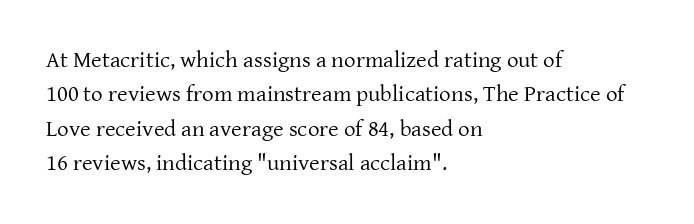
Observe the ordinary spacing: letters are neighbours, not strangers. Only glyphs here, with clear space below each row. Honestly, the row spacing looks completely unremarkable. No letter is thick-stroked: the sample isn't bold.
